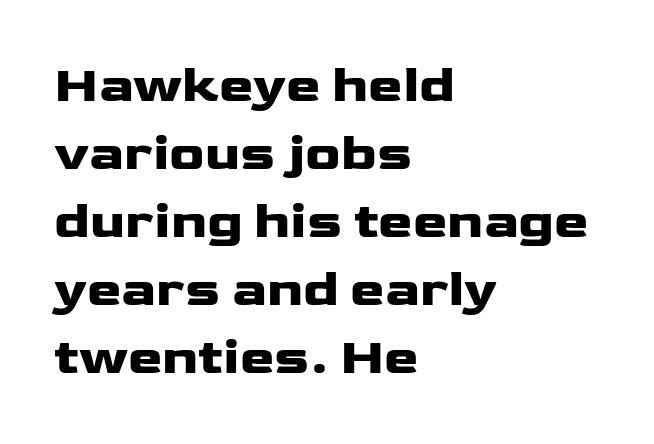
The image shows 52 px heavy, wide sans-serif type, upright; set left-aligned, normal line spacing (1.31x), normal letter spacing, not underlined; low stroke contrast and a medium x-height.
